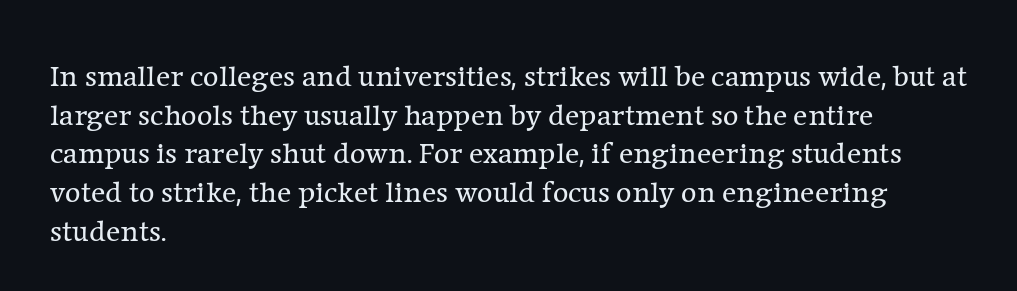
Italic? Not at all — the glyphs are vertical. Is the stroke heavy? The answer is a plain regular-or-lighter. Observe the ordinary spacing: letters are neighbours, not strangers. Every row of glyphs begins at an identical x-position on the left. The glyphs in this specimen are seriffed.
